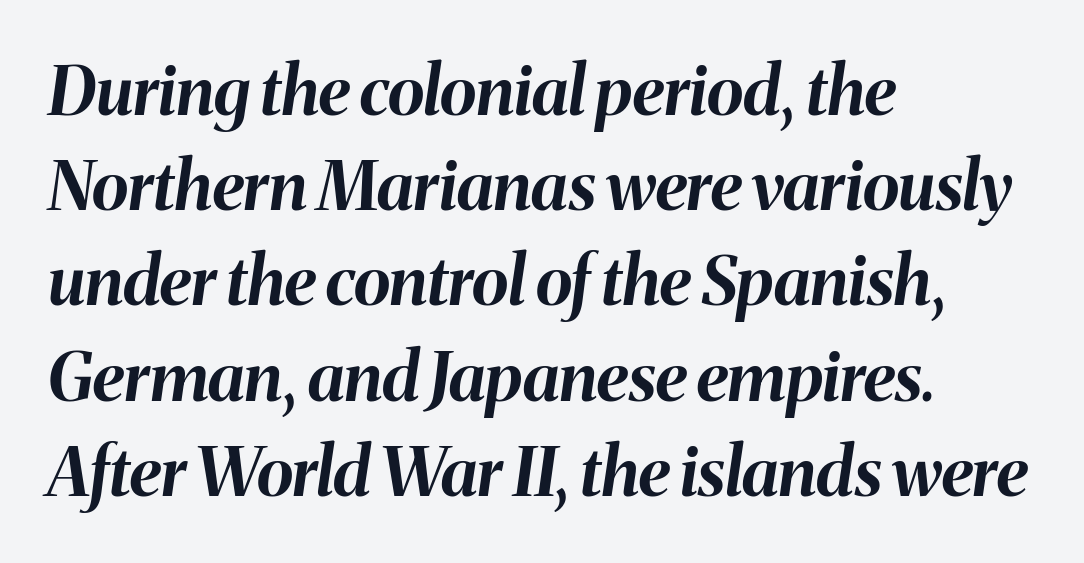
{"italic": "yes", "lean": "right", "slant_degrees": 8, "bold": "yes", "weight": "bold", "width": "normal", "stroke_contrast": "medium", "x_height": "medium", "monospaced": "no", "underline": "no", "align": "left", "line_spacing": "normal", "line_spacing_ratio": 1.4, "letter_spacing": "normal", "letter_spacing_em": 0.0, "glyph_px": 68}
